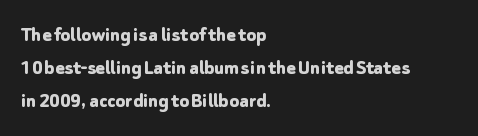
The image shows 22 px bold type, upright; set left-aligned, normal line spacing (1.51x), normal letter spacing, not underlined.
